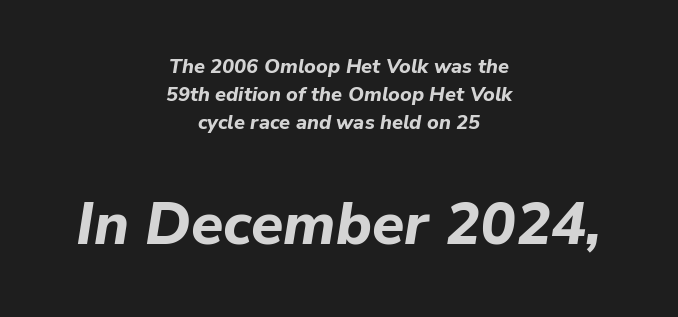
The passage shown is typed in a proportional face where columns would drift. Notice how thick the strokes are: this is what a full bold looks like. Each row of text sits above clean, open space. Caption: upper text group reduced, lower text group enlarged. The typesetter chose a symmetrical, centered arrangement here.
